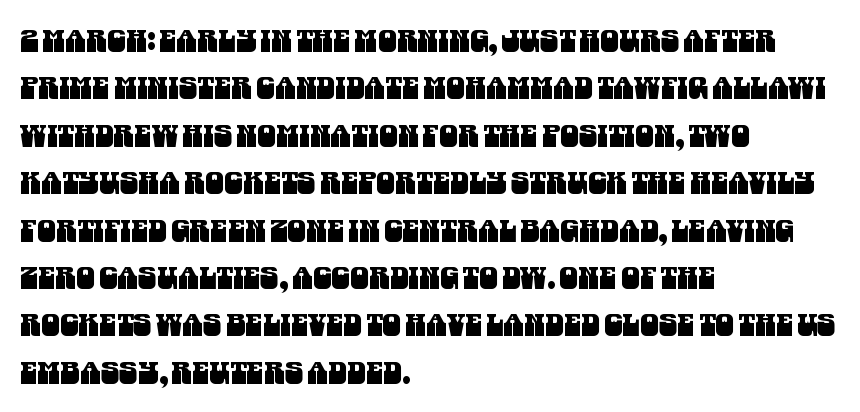
{"serif": "no", "width": "condensed", "stroke_contrast": "medium", "x_height": "large", "monospaced": "no", "underline": "no", "align": "left", "line_spacing": "normal", "line_spacing_ratio": 1.58, "letter_spacing": "normal", "letter_spacing_em": 0.0, "glyph_px": 30}
